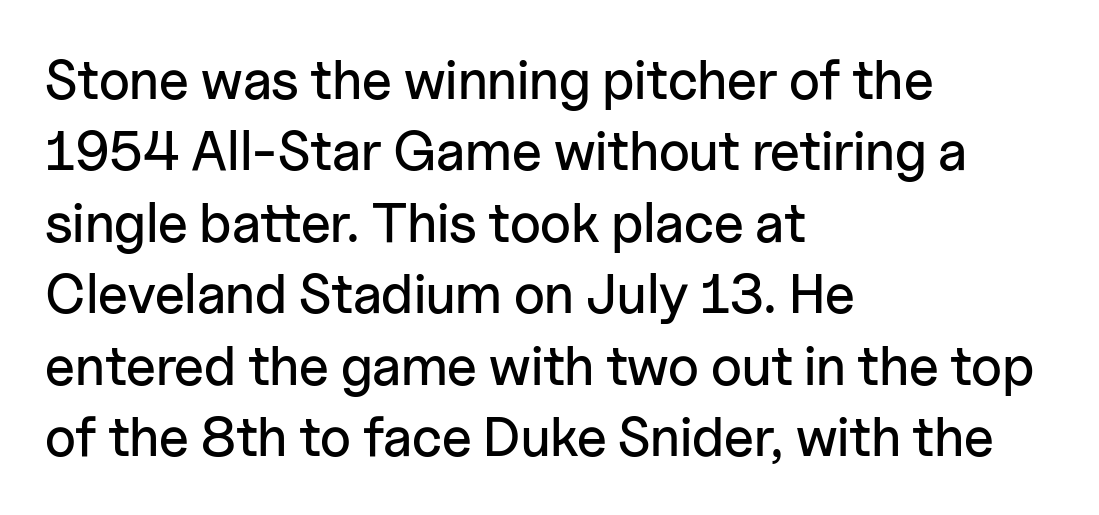
Q: Is the text italic (slanted)? A: No, it is upright.
Q: Is the typeface a serif or a sans-serif typeface? A: Sans-serif.
Q: Is the text underlined? A: No.
Q: How is the paragraph aligned? A: Left-aligned.
Q: Is the spacing between letters normal or unusually wide? A: Normal.
Q: Is the spacing between lines tight, normal or loose? A: Normal.
Q: Width (condensed, normal, or wide)? A: Normal.
Q: Stroke contrast? A: Low.
Q: x-height? A: Medium.
Q: Monospaced? A: No.
